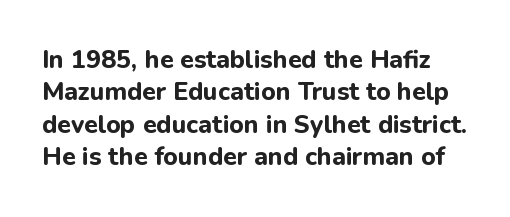
Q: Is the text bold? A: Yes.
Q: Is the text italic (slanted)? A: No, it is upright.
Q: Is the text underlined? A: No.
Q: Is the spacing between letters normal or unusually wide? A: Normal.
Q: Is the spacing between lines tight, normal or loose? A: Normal.
